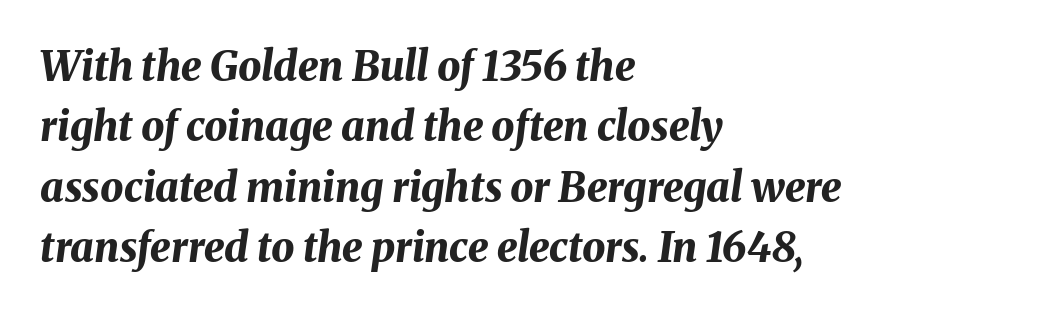
{"italic": "yes", "lean": "right", "slant_degrees": 8, "bold": "yes", "weight": "bold", "width": "normal", "stroke_contrast": "medium", "x_height": "medium", "monospaced": "no", "underline": "no", "align": "left", "line_spacing": "normal", "line_spacing_ratio": 1.47, "letter_spacing": "normal", "letter_spacing_em": 0.0, "glyph_px": 41}
